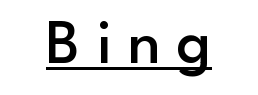
A typesetter would call this heavily tracked-out type. The face used here is a sans, in the tradition of grotesques and geometrics. This rendering uses center alignment, leaving both contours irregular but symmetric. Style check: upright.
